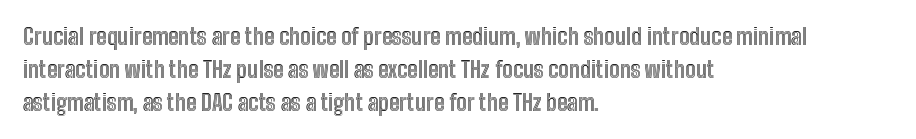
Q: Is the text italic (slanted)? A: No, it is upright.
Q: Is the text underlined? A: No.
Q: How is the paragraph aligned? A: Left-aligned.
Q: Is the spacing between letters normal or unusually wide? A: Normal.
Q: Is the spacing between lines tight, normal or loose? A: Normal.
